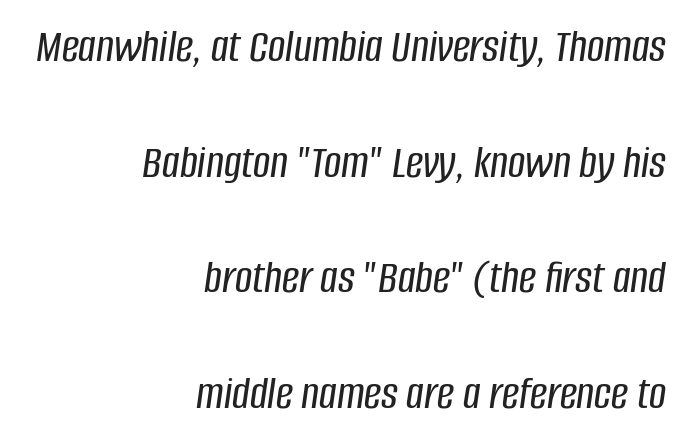
{"italic": "yes", "lean": "right", "slant_degrees": 8, "width": "condensed", "stroke_contrast": "low", "x_height": "large", "monospaced": "no", "underline": "no", "align": "right", "line_spacing": "loose", "line_spacing_ratio": 2.41, "letter_spacing": "normal", "letter_spacing_em": 0.0, "glyph_px": 48}
